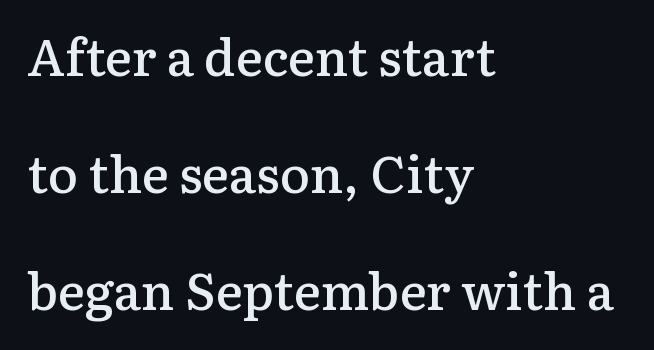
Examine the stroke ends and you'll spot serifs. The lettering stays uniformly vertical, giving the passage a roman look. Set as a demibold, roughly 600 on the weight scale. A typesetter would call this proportional, since set widths differ per character. The ragged edge is on the right, which tells us the setting is flush left.
